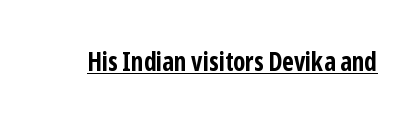
Q: Is the text bold? A: Yes.
Q: Is the text italic (slanted)? A: No, it is upright.
Q: Is the text underlined? A: Yes.
Q: Is the spacing between letters normal or unusually wide? A: Normal.
